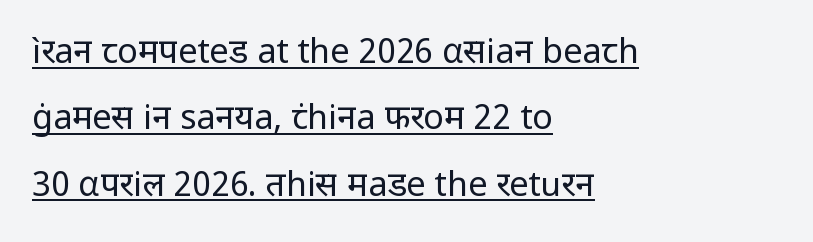
The letters sit at their default tracking, neither squeezed nor spread. Beneath each row of characters lies a ruled line. The letters stand straight up with perfectly vertical stems. Are there feet on the stems? There aren't — it's a sans. The space between consecutive lines is lavish.
